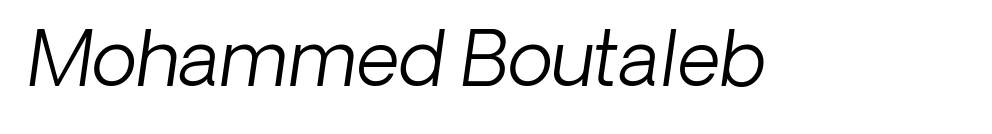
Students, note that the glyphs here touch the page at normal intervals. Weight: regular or lighter. Anything drawn beneath the words? Only blank space. Quick note: italic.
